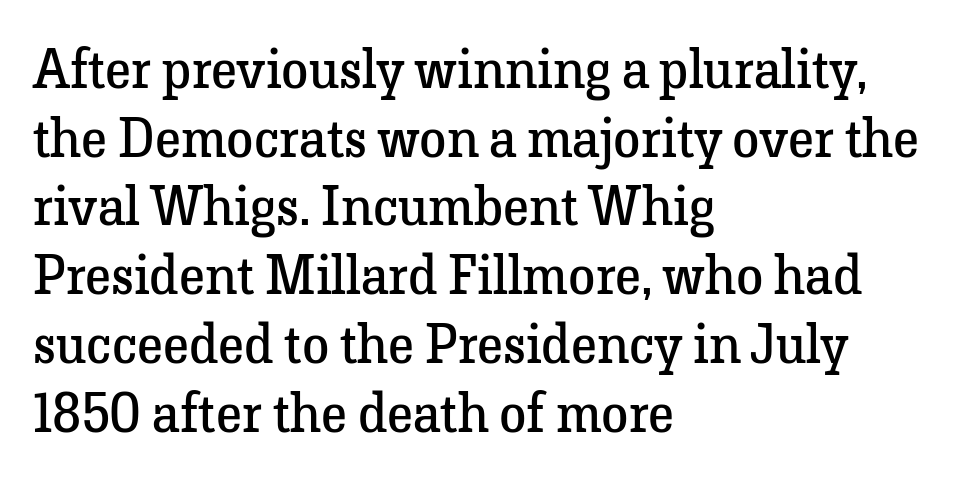
Looks like regular typesetting: each glyph gets only the width it needs. Rule under the text: the space is simply empty. The font is comparable to plain body text, perhaps lighter. Quick note: interline space is typical.
